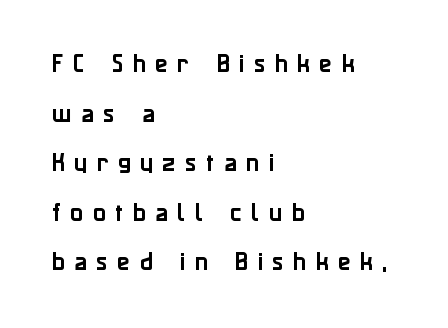
{"italic": "no", "underline": "no", "align": "left", "line_spacing": "loose", "line_spacing_ratio": 2.36, "letter_spacing": "wide", "letter_spacing_em": 0.45, "glyph_px": 21}
